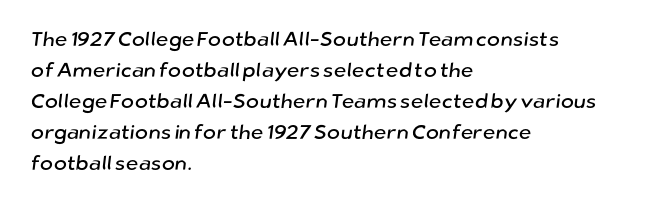
The image shows 20 px text type; set left-aligned, normal line spacing (1.55x), normal letter spacing, not underlined.
